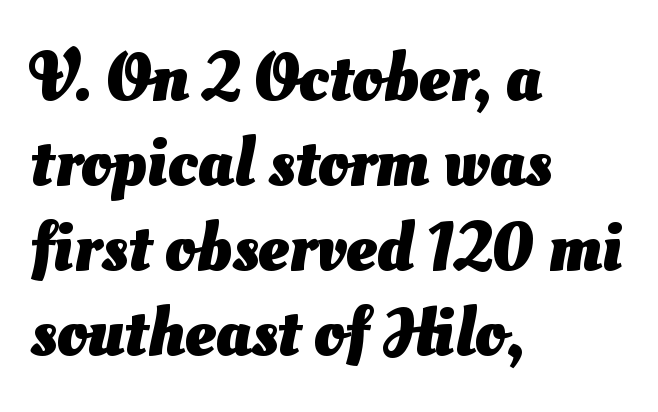
The image shows 69 px heavy sans-serif type; set left-aligned, line spacing 1.23x, normal letter spacing, not underlined; medium stroke contrast and a small x-height.
